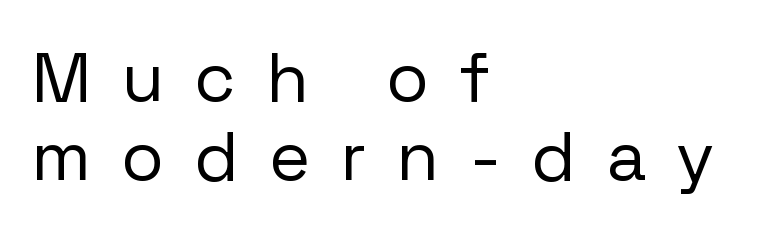
The image shows 70 px regular-weight sans-serif type, upright; set left-aligned, tight line spacing (1.13x), unusually wide letter spacing (+0.45 em), not underlined; low stroke contrast and a medium x-height.
